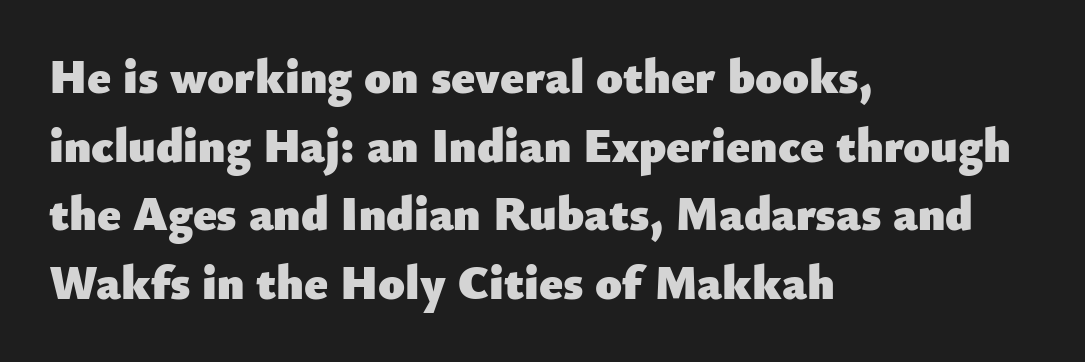
{"serif": "no", "italic": "no", "bold": "yes", "weight": "heavy", "width": "normal", "stroke_contrast": "low", "x_height": "small", "monospaced": "no", "underline": "no", "align": "left", "line_spacing": "normal", "line_spacing_ratio": 1.43, "letter_spacing": "normal", "letter_spacing_em": 0.0, "glyph_px": 48}
